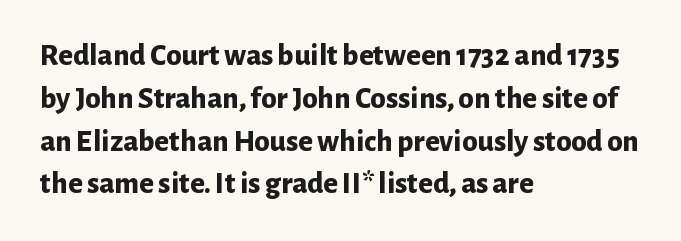
{"serif": "no", "italic": "no", "bold": "yes", "weight": "bold", "width": "normal", "stroke_contrast": "low", "x_height": "medium", "monospaced": "no", "underline": "no", "align": "left", "line_spacing": "normal", "line_spacing_ratio": 1.38, "letter_spacing": "normal", "letter_spacing_em": 0.0, "glyph_px": 31}
